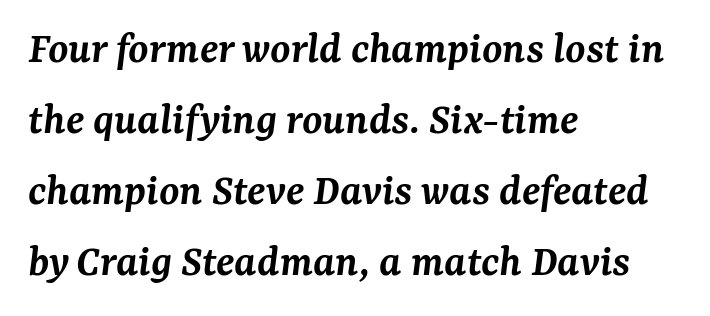
Q: Is the text bold? A: Semi-bold.
Q: Is the text italic (slanted)? A: Yes, it leans right by about 7 degrees.
Q: Is the typeface a serif or a sans-serif typeface? A: Serif.
Q: Is the text underlined? A: No.
Q: How is the paragraph aligned? A: Left-aligned.
Q: Is the spacing between letters normal or unusually wide? A: Normal.
Q: Is the spacing between lines tight, normal or loose? A: Normal.
Q: Width (condensed, normal, or wide)? A: Normal.
Q: Stroke contrast? A: Medium.
Q: x-height? A: Medium.
Q: Monospaced? A: No.
